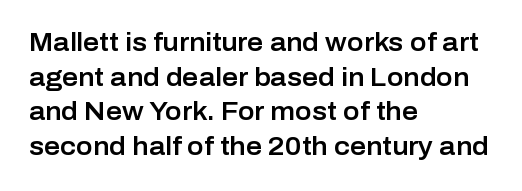
Has an underline been added? It has not. Observe the ordinary spacing: letters are neighbours, not strangers. What's the leading like? Ordinary, nothing unusual. Reading down the block, your eye returns to a fixed left position each line. Every character sits straight up, as roman type does.
